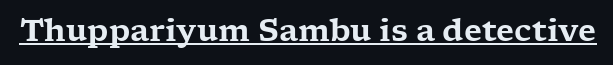
{"serif": "yes", "italic": "no", "width": "wide", "stroke_contrast": "low", "x_height": "medium", "monospaced": "no", "underline": "yes", "letter_spacing": "normal", "letter_spacing_em": 0.0, "glyph_px": 30}
